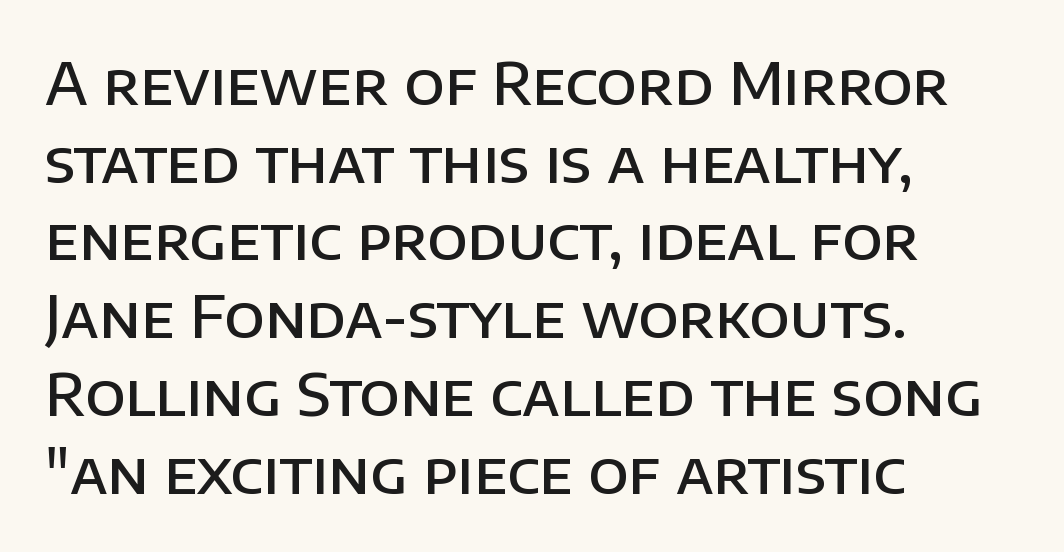
{"serif": "no", "italic": "no", "bold": "semi", "weight": "semibold", "width": "normal", "stroke_contrast": "low", "x_height": "large", "monospaced": "no", "underline": "no", "align": "left", "line_spacing": "normal", "line_spacing_ratio": 1.34, "letter_spacing": "normal", "letter_spacing_em": 0.0, "glyph_px": 58}
